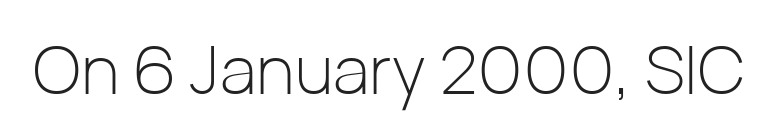
The font is comparable to plain body text, perhaps lighter. Underline: absent. A sans-serif font was chosen for this passage. This is the regular roman posture of the typeface.
